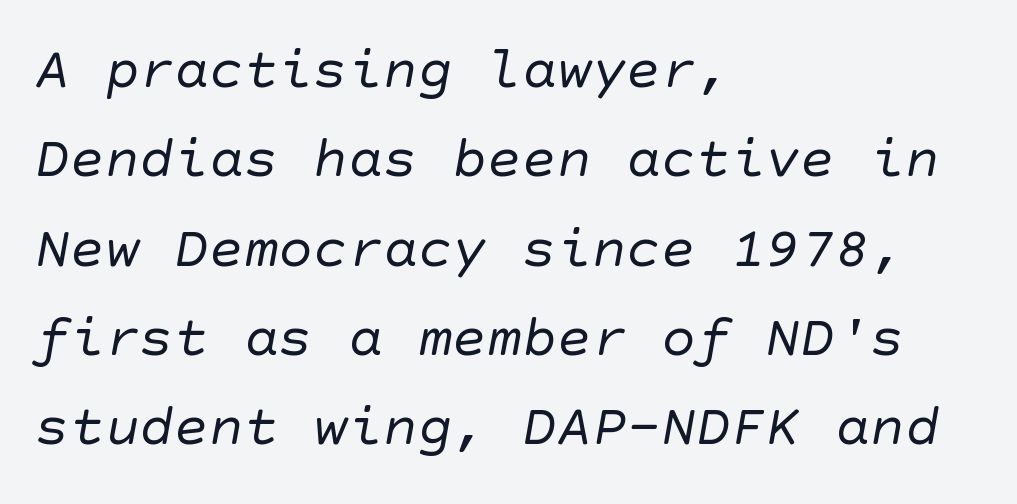
{"serif": "no", "bold": "no", "weight": "regular", "width": "normal", "stroke_contrast": "low", "x_height": "large", "underline": "no", "align": "left", "line_spacing": "normal", "line_spacing_ratio": 1.54, "letter_spacing": "normal", "letter_spacing_em": 0.0, "glyph_px": 58}
